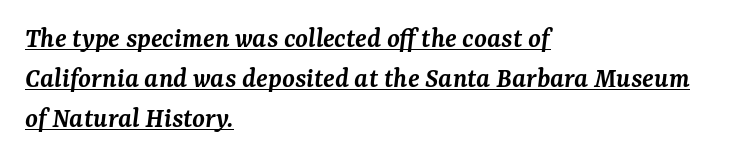
The image shows 29 px semibold serif type, italic (leaning right); set left-aligned, normal line spacing (1.38x), normal letter spacing, underlined; medium stroke contrast and a medium x-height.
